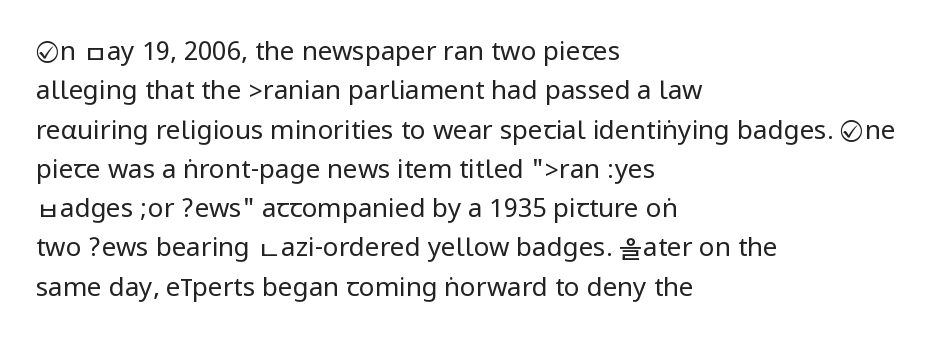
{"italic": "no", "bold": "no", "underline": "no", "align": "left", "line_spacing": "normal", "line_spacing_ratio": 1.51, "letter_spacing": "normal", "letter_spacing_em": 0.0, "glyph_px": 26}
